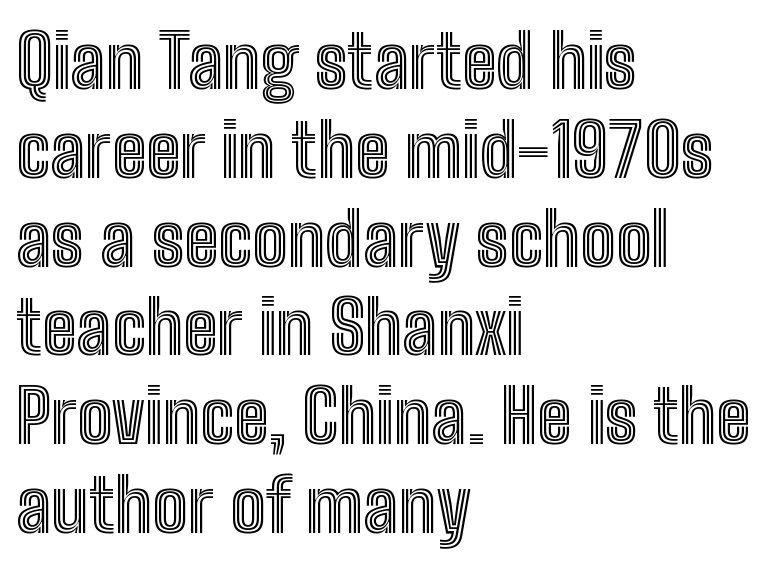
{"italic": "no", "width": "condensed", "x_height": "medium", "monospaced": "no", "underline": "no", "align": "left", "line_spacing_ratio": 1.2, "letter_spacing": "normal", "letter_spacing_em": 0.0, "glyph_px": 74}
